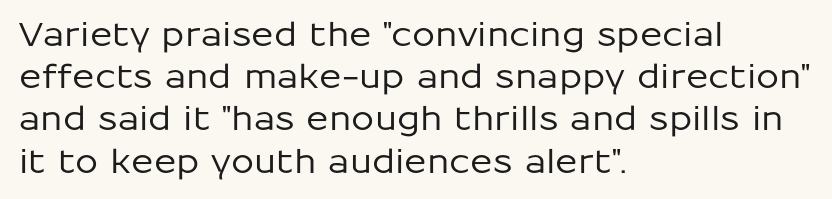
Successive baselines arrive at the customary interval. Nothing unusual about the tracking: characters are spaced as the font intends. The rendering anchors every line to the left-hand side. Does the type have serifs? No, each stem ends abruptly. You can tell it's not italic because the verticals are truly vertical. Lines of text with bare space underneath.
